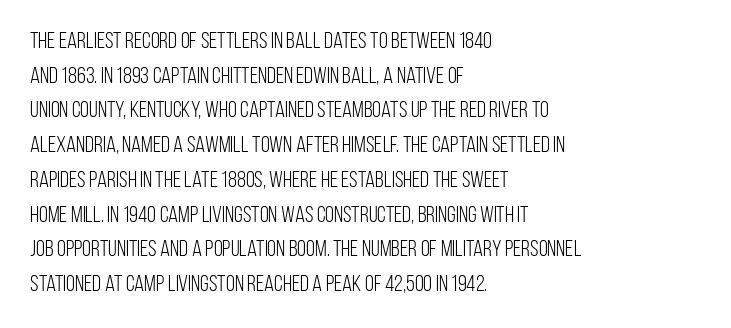
Q: Is the text bold? A: No.
Q: Is the text italic (slanted)? A: No, it is upright.
Q: Is the text underlined? A: No.
Q: How is the paragraph aligned? A: Left-aligned.
Q: Is the spacing between letters normal or unusually wide? A: Normal.
Q: Is the spacing between lines tight, normal or loose? A: Normal.
